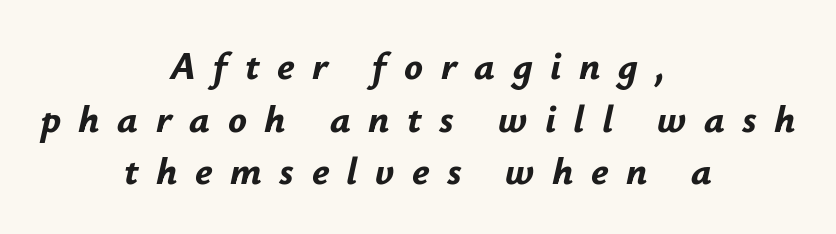
{"italic": "yes", "lean": "right", "slant_degrees": 12, "bold": "yes", "weight": "bold", "width": "normal", "stroke_contrast": "low", "x_height": "small", "monospaced": "no", "underline": "no", "align": "center", "line_spacing": "normal", "line_spacing_ratio": 1.35, "letter_spacing": "wide", "letter_spacing_em": 0.45, "glyph_px": 39}
